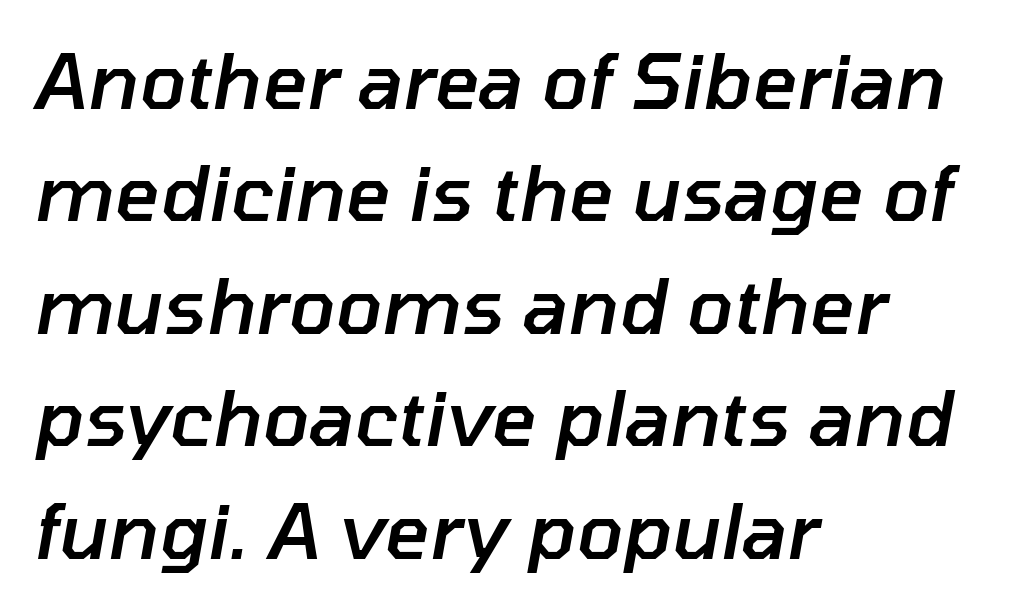
I'd describe the lettering as semibold — firm but not a full bold. Any mark beneath the type? The region is blank. Each letter keeps its own natural width here, so spacing adapts to shape. Posture: slanted. These lines sit exactly where default settings would place them. Inter-character spacing is left at the font's built-in metrics.
